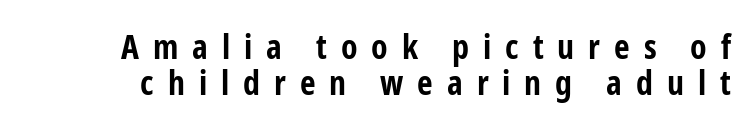
{"serif": "no", "italic": "no", "bold": "yes", "weight": "bold", "width": "condensed", "stroke_contrast": "low", "x_height": "medium", "monospaced": "no", "underline": "no", "line_spacing": "tight", "line_spacing_ratio": 1.07, "letter_spacing": "wide", "letter_spacing_em": 0.41, "glyph_px": 34}
